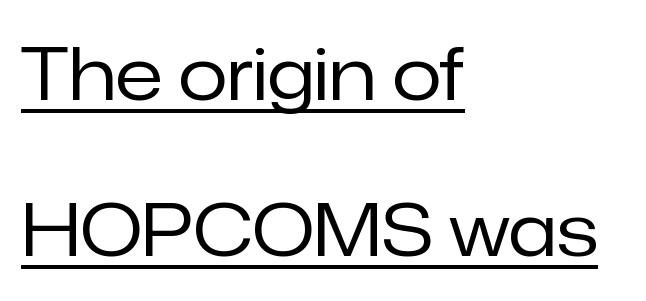
Q: Is the text bold? A: No.
Q: Is the text italic (slanted)? A: No, it is upright.
Q: Is the typeface a serif or a sans-serif typeface? A: Sans-serif.
Q: Is the text underlined? A: Yes.
Q: How is the paragraph aligned? A: Left-aligned.
Q: Is the spacing between letters normal or unusually wide? A: Normal.
Q: Is the spacing between lines tight, normal or loose? A: Loose.
Q: Width (condensed, normal, or wide)? A: Normal.
Q: Stroke contrast? A: Low.
Q: x-height? A: Medium.
Q: Monospaced? A: No.
